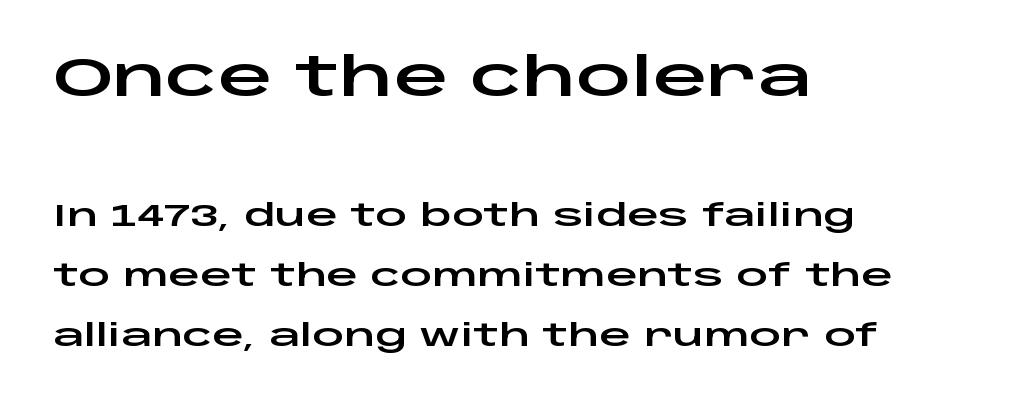
To sum up the face: it is a sans, with no serifs. Looks like regular typesetting: each glyph gets only the width it needs. All the whitespace from short lines collects on the right. The specimen omits any rule beneath the text block's lines. Quick note: interline space is abundant.
